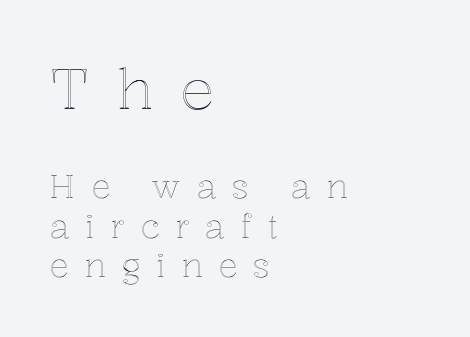
Q: Is the text italic (slanted)? A: No, it is upright.
Q: Is the text underlined? A: No.
Q: How is the paragraph aligned? A: Left-aligned.
Q: Is the spacing between letters normal or unusually wide? A: Unusually wide.
Q: Which block of text is set in a larger size, the first (top) or the second (bottom)? A: The first (top) one.
Q: Width (condensed, normal, or wide)? A: Normal.
Q: x-height? A: Medium.
Q: Monospaced? A: No.
